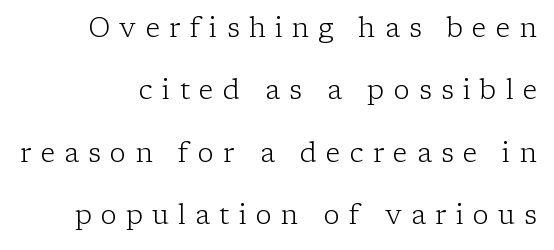
{"italic": "no", "bold": "no", "underline": "no", "align": "right", "line_spacing": "loose", "line_spacing_ratio": 2.31, "letter_spacing": "wide", "letter_spacing_em": 0.34, "glyph_px": 27}
